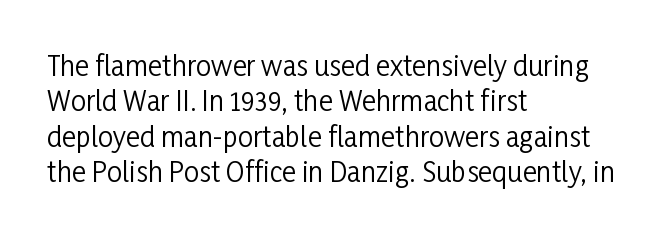
Line beginnings align vertically; line endings do not. The typography opts for an upright posture over an oblique one. Baseline-to-baseline distance is the conventional proportion of letter height. The characters are drawn with everyday or finer stroke widths. Here the glyphs are tracked normally, forming tight word shapes.
